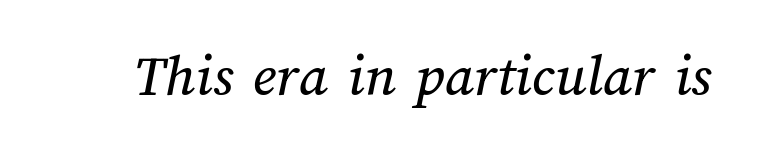
The line texture is even and compact thanks to regular tracking. These lines are rendered in a variable-pitch font. The gap between lines stays unmarked.
